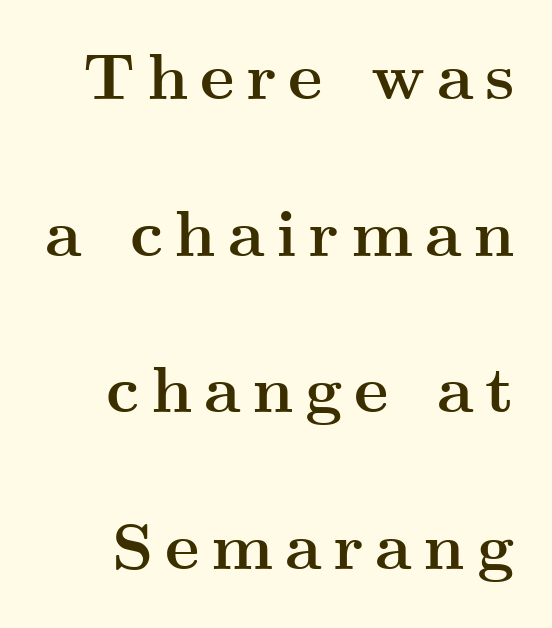
The image shows 65 px semibold, wide serif type, upright; set loose line spacing (2.41x), not underlined; medium stroke contrast and a small x-height.
